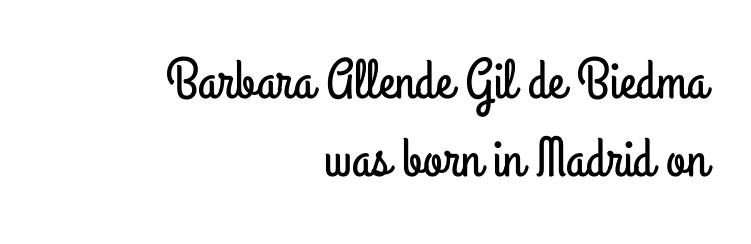
Q: Is the text italic (slanted)? A: No, it is upright.
Q: Is the typeface a serif or a sans-serif typeface? A: Sans-serif.
Q: Is the text underlined? A: No.
Q: How is the paragraph aligned? A: Right-aligned.
Q: Is the spacing between letters normal or unusually wide? A: Normal.
Q: Is the spacing between lines tight, normal or loose? A: Normal.
Q: Width (condensed, normal, or wide)? A: Condensed.
Q: Stroke contrast? A: Low.
Q: x-height? A: Small.
Q: Monospaced? A: No.
